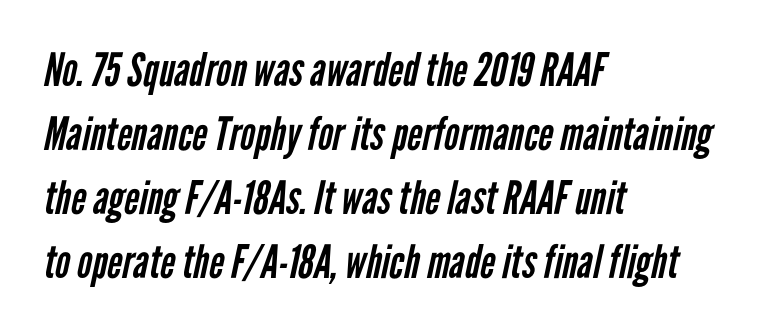
Q: Is the text bold? A: No.
Q: Is the typeface a serif or a sans-serif typeface? A: Sans-serif.
Q: Is the text underlined? A: No.
Q: How is the paragraph aligned? A: Left-aligned.
Q: Is the spacing between letters normal or unusually wide? A: Normal.
Q: Is the spacing between lines tight, normal or loose? A: Normal.
Q: Width (condensed, normal, or wide)? A: Condensed.
Q: Stroke contrast? A: Low.
Q: x-height? A: Medium.
Q: Monospaced? A: No.
